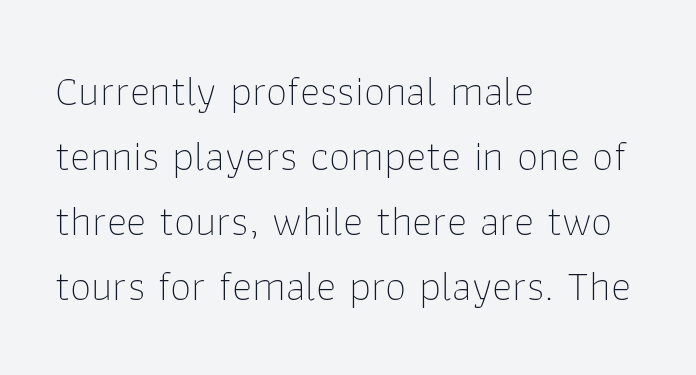
Q: Is the text bold? A: No.
Q: Is the text italic (slanted)? A: No, it is upright.
Q: Is the typeface a serif or a sans-serif typeface? A: Sans-serif.
Q: Is the text underlined? A: No.
Q: How is the paragraph aligned? A: Left-aligned.
Q: Is the spacing between letters normal or unusually wide? A: Normal.
Q: Is the spacing between lines tight, normal or loose? A: Normal.
Q: Width (condensed, normal, or wide)? A: Normal.
Q: Stroke contrast? A: Low.
Q: x-height? A: Medium.
Q: Monospaced? A: No.
